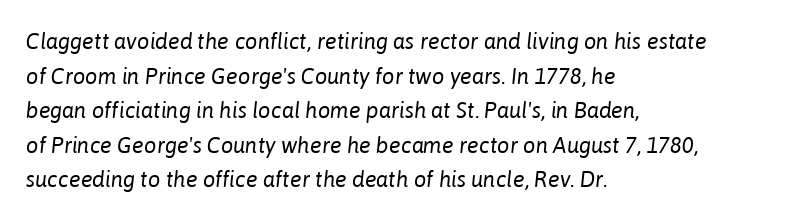
These lines are set flush left with a ragged right edge. If you measured baseline to baseline, you'd find a middling distance. It's the slanting kind of type. Decoration check: the copy has no underline. Inter-character spacing is left at the font's built-in metrics.
